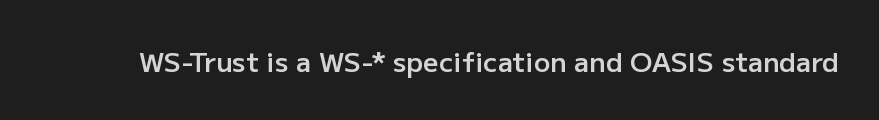
{"italic": "no", "bold": "semi", "underline": "no", "letter_spacing": "normal", "letter_spacing_em": 0.0, "glyph_px": 27}
